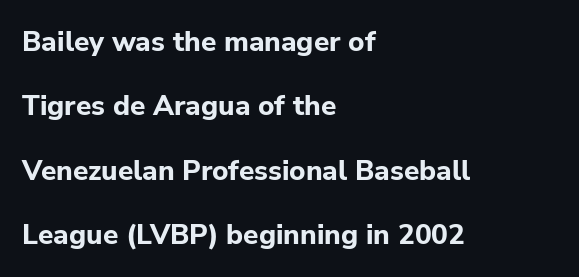
Beneath every word, the page is bare. You'd pick this weight for a headline — it's a proper bold. This is sans-serif lettering, the kind often seen on screens and signage. When letters stand straight like this, we call the style roman or upright.
